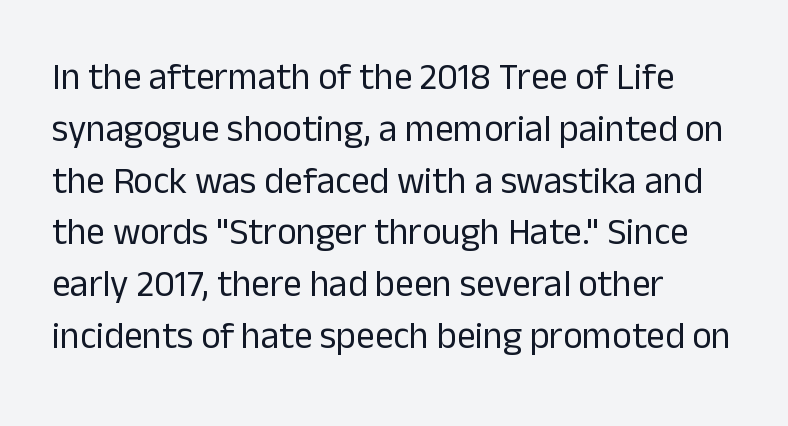
These lines keep a tight, regular rhythm from letter to letter. No feet cap the strokes, marking this as sans-serif type. The passage shown is typed in a proportional face where columns would drift. Weight class: somewhere from thin through regular. The rendering anchors every line to the left-hand side. Nobody drew a line under any word here.
